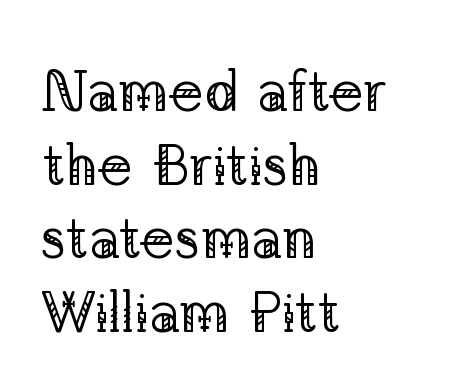
Q: Is the text bold? A: No.
Q: Is the text italic (slanted)? A: No, it is upright.
Q: Is the typeface a serif or a sans-serif typeface? A: Serif.
Q: Is the text underlined? A: No.
Q: How is the paragraph aligned? A: Left-aligned.
Q: Is the spacing between letters normal or unusually wide? A: Normal.
Q: Is the spacing between lines tight, normal or loose? A: Normal.
Q: Width (condensed, normal, or wide)? A: Normal.
Q: Stroke contrast? A: Low.
Q: x-height? A: Medium.
Q: Monospaced? A: No.
